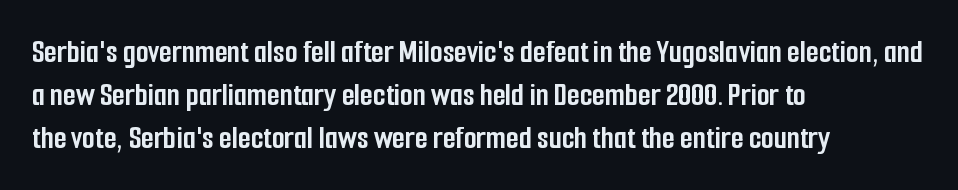
The image shows 33 px semibold, condensed sans-serif type, upright; set left-aligned, normal line spacing (1.3x), normal letter spacing, not underlined; low stroke contrast and a medium x-height.
